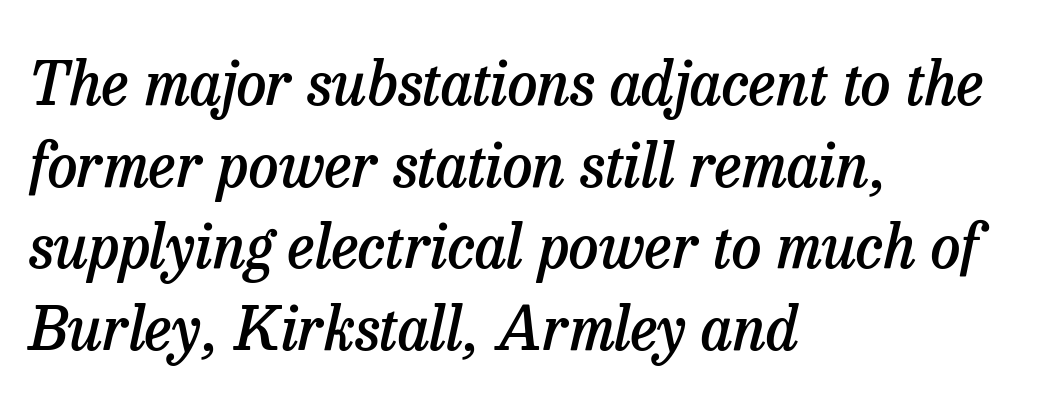
{"serif": "yes", "italic": "yes", "lean": "right", "slant_degrees": 13, "bold": "semi", "weight": "semibold", "width": "normal", "stroke_contrast": "low", "x_height": "medium", "monospaced": "no", "underline": "no", "align": "left", "line_spacing": "normal", "line_spacing_ratio": 1.36, "letter_spacing": "normal", "letter_spacing_em": 0.0, "glyph_px": 60}
